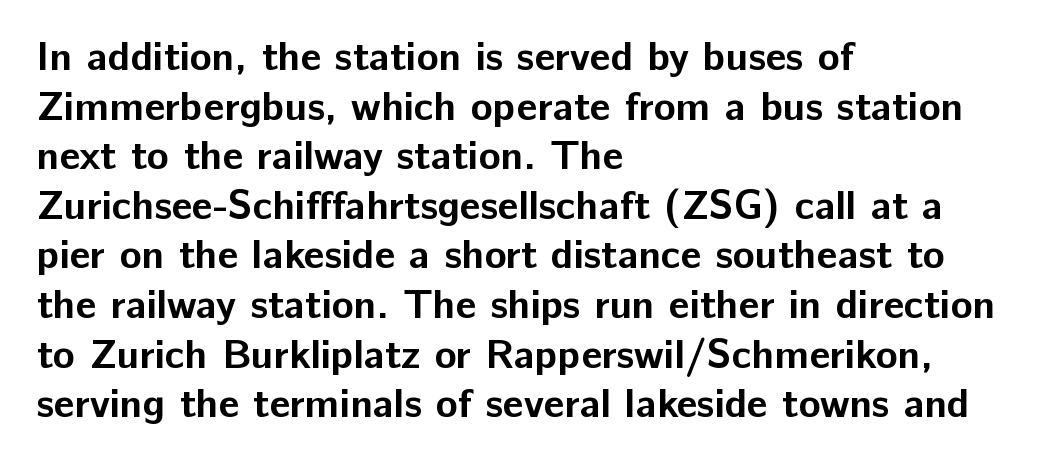
Glance below the letters and you will spot only blank space. Weight check: bold — yes, fully. The characters display no serif detailing; their extremities are plain. Alignment: flush left. A typesetter would call this proportional, since set widths differ per character. The horizontal fit of the characters is conventional and even.
